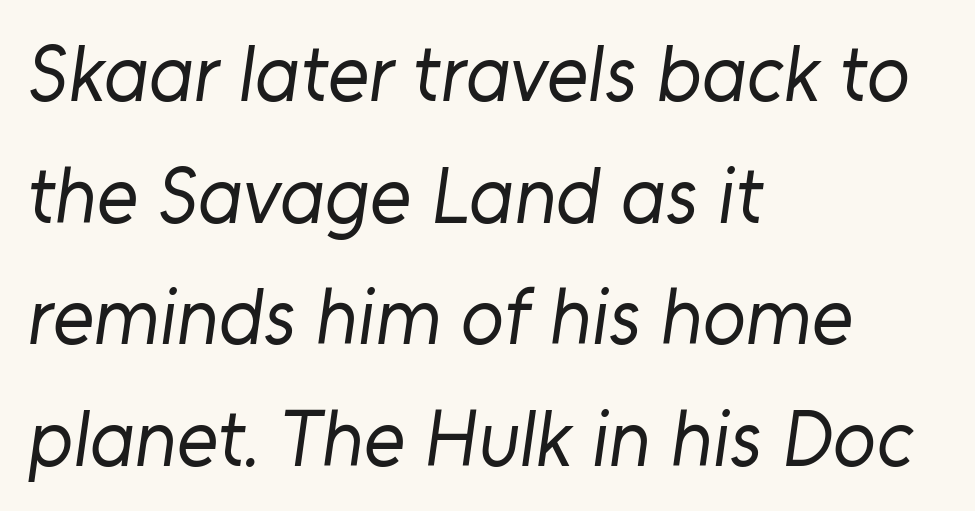
Stems and bowls with no extra thickness — not bold. Bare-footed words on every line. The vertical gap from one line to the next is medium. The rendering keeps characters at their native spacing. The paragraph shown leans on its left margin. Check where the strokes stop: nothing finishes them off — pure sans.
